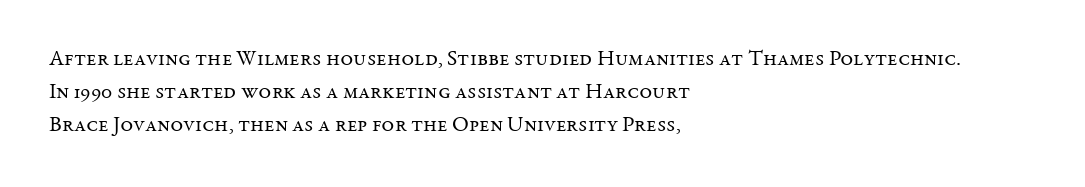
{"italic": "no", "bold": "no", "underline": "no", "align": "left", "line_spacing": "normal", "line_spacing_ratio": 1.5, "letter_spacing": "normal", "letter_spacing_em": 0.0, "glyph_px": 22}
